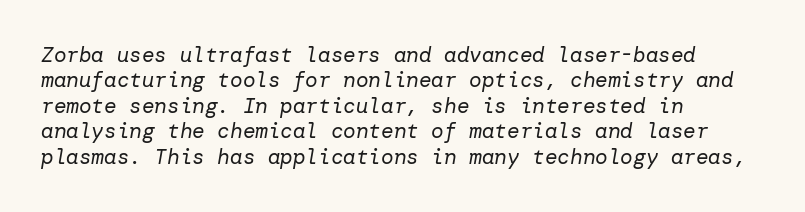
Q: Is the text bold? A: No.
Q: Is the text italic (slanted)? A: Yes, it leans right by about 10 degrees.
Q: Is the text underlined? A: No.
Q: How is the paragraph aligned? A: Left-aligned.
Q: Is the spacing between letters normal or unusually wide? A: Normal.
